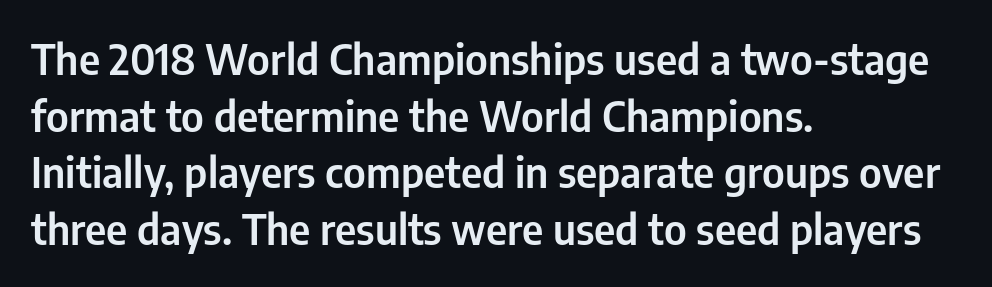
The image shows 42 px condensed sans-serif type, upright; set left-aligned, normal line spacing (1.35x), normal letter spacing, not underlined; low stroke contrast and a medium x-height.
